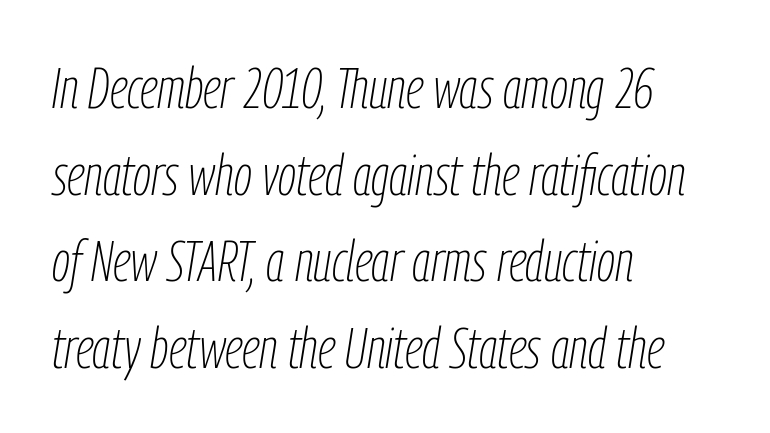
Q: Is the text bold? A: No.
Q: Is the text italic (slanted)? A: Yes, it leans right by about 9 degrees.
Q: Is the text underlined? A: No.
Q: How is the paragraph aligned? A: Left-aligned.
Q: Is the spacing between letters normal or unusually wide? A: Normal.
Q: Is the spacing between lines tight, normal or loose? A: Normal.
Q: Width (condensed, normal, or wide)? A: Condensed.
Q: Stroke contrast? A: Low.
Q: x-height? A: Medium.
Q: Monospaced? A: No.
